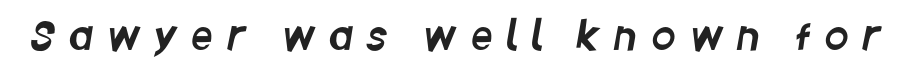
Q: Is the typeface a serif or a sans-serif typeface? A: Sans-serif.
Q: Is the text underlined? A: No.
Q: Is the spacing between letters normal or unusually wide? A: Unusually wide.
Q: Width (condensed, normal, or wide)? A: Condensed.
Q: Stroke contrast? A: Low.
Q: x-height? A: Large.
Q: Monospaced? A: No.
